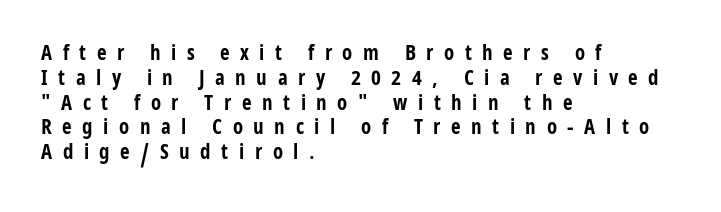
Q: Is the text bold? A: Yes.
Q: Is the text italic (slanted)? A: No, it is upright.
Q: Is the text underlined? A: No.
Q: How is the paragraph aligned? A: Left-aligned.
Q: Is the spacing between letters normal or unusually wide? A: Unusually wide.
